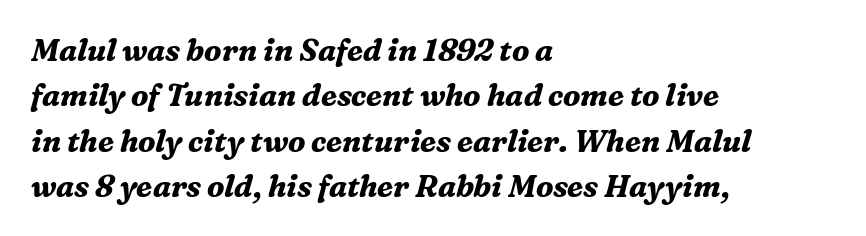
The image shows 30 px bold serif type, italic (leaning right); set left-aligned, normal line spacing (1.51x), normal letter spacing, not underlined; medium stroke contrast and a medium x-height.
